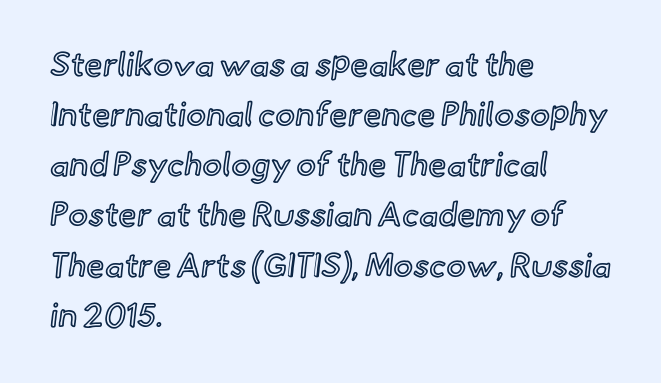
Character widths vary here, with narrow letters taking less room than wide ones. Tracking value appears to be zero — textbook default spacing. Quick note: underline off. Whoever set this chose a conventional vertical rhythm.
